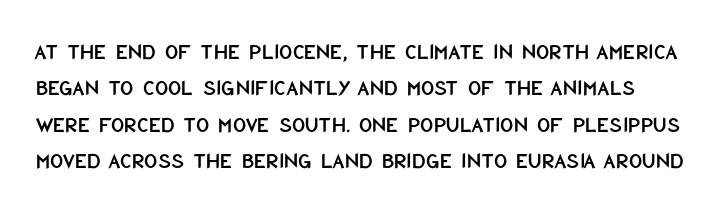
This is the regular roman posture of the typeface. Vertically, the passage feels balanced, rows spaced as you'd expect. The letterforms sit shoulder to shoulder at normal distance. A bare baseline throughout the passage.
